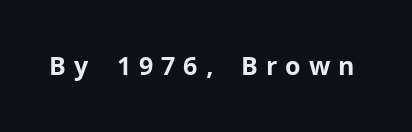
The type is letterspaced generously, with wide tracking. The axis of the letterforms is exactly vertical. Quick note: underline off. These words are printed bold, with thick strokes throughout.
